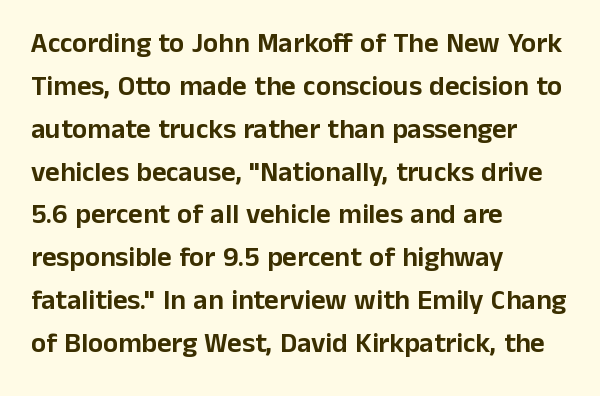
{"serif": "no", "italic": "no", "width": "normal", "stroke_contrast": "low", "x_height": "medium", "monospaced": "no", "underline": "no", "align": "left", "line_spacing": "normal", "line_spacing_ratio": 1.53, "letter_spacing": "normal", "letter_spacing_em": 0.0, "glyph_px": 28}
